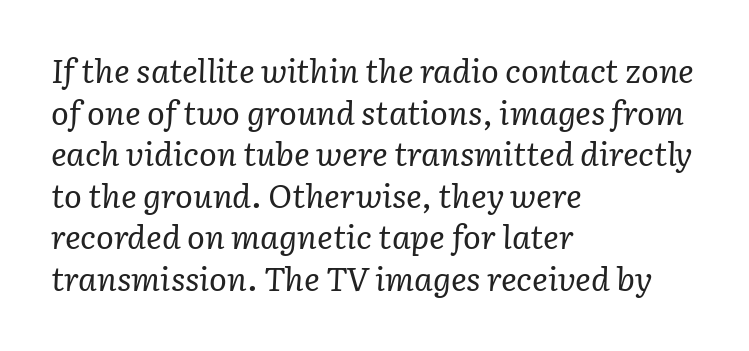
Q: Is the text bold? A: No.
Q: Is the text italic (slanted)? A: Yes, it leans right by about 3 degrees.
Q: Is the typeface a serif or a sans-serif typeface? A: Serif.
Q: Is the text underlined? A: No.
Q: How is the paragraph aligned? A: Left-aligned.
Q: Is the spacing between letters normal or unusually wide? A: Normal.
Q: Is the spacing between lines tight, normal or loose? A: Normal.
Q: Width (condensed, normal, or wide)? A: Normal.
Q: Stroke contrast? A: Low.
Q: x-height? A: Medium.
Q: Monospaced? A: No.
